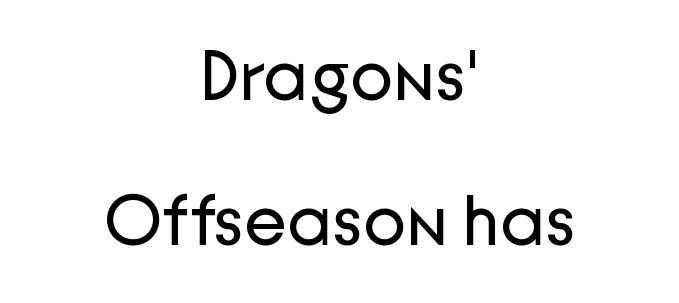
A typesetter would call this proportional, since set widths differ per character. Vertical spacing — loose. Posture: straight, roman, zero tilt. The rendering shows plain stroke endings on the letterforms — a sans-serif design. A student would call this center alignment; a typographer would say set centered.
